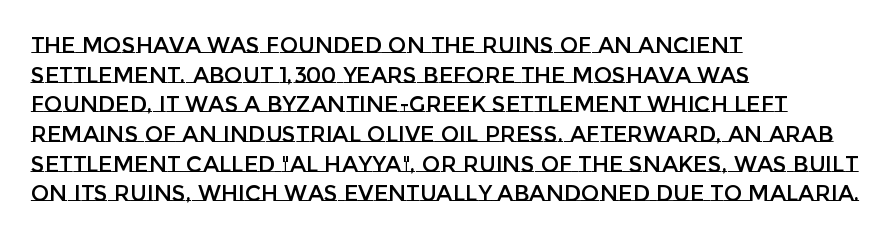
The passage shown stacks its lines at a standard gap. Look at the tracking — it's just the regular setting, nothing added. A typesetter would mark this as roman, not italic. Underlining? Definitely not there. One-word summary of the alignment: left.
